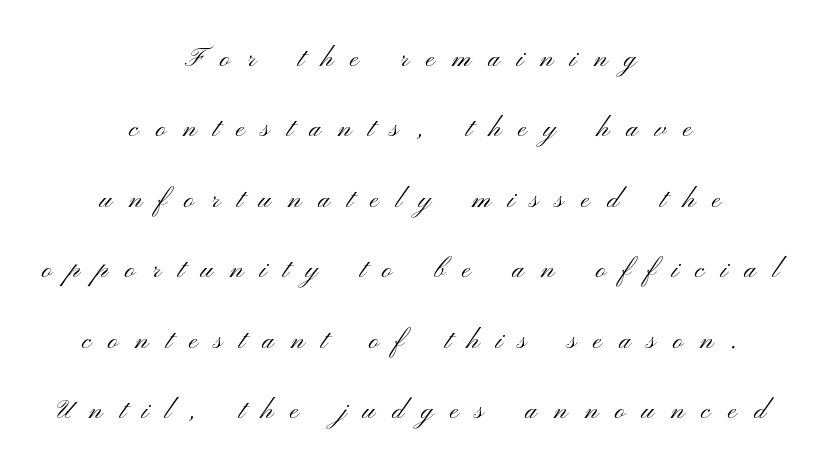
Q: Is the text bold? A: No.
Q: Is the text italic (slanted)? A: Yes.
Q: Is the typeface a serif or a sans-serif typeface? A: Sans-serif.
Q: Is the text underlined? A: No.
Q: How is the paragraph aligned? A: Centered.
Q: Is the spacing between letters normal or unusually wide? A: Unusually wide.
Q: Is the spacing between lines tight, normal or loose? A: Loose.
Q: Width (condensed, normal, or wide)? A: Wide.
Q: Stroke contrast? A: Medium.
Q: x-height? A: Small.
Q: Monospaced? A: No.
